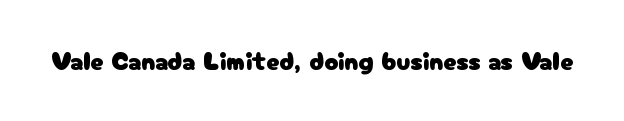
{"italic": "no", "underline": "no", "letter_spacing": "normal", "letter_spacing_em": 0.0, "glyph_px": 26}
